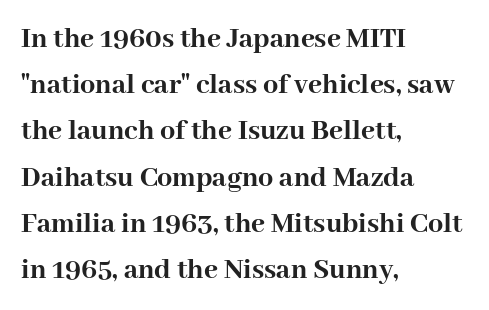
{"serif": "yes", "italic": "no", "bold": "yes", "weight": "semibold", "width": "normal", "stroke_contrast": "high", "x_height": "medium", "monospaced": "no", "underline": "no", "align": "left", "line_spacing": "normal", "line_spacing_ratio": 1.54, "letter_spacing": "normal", "letter_spacing_em": 0.0, "glyph_px": 30}
